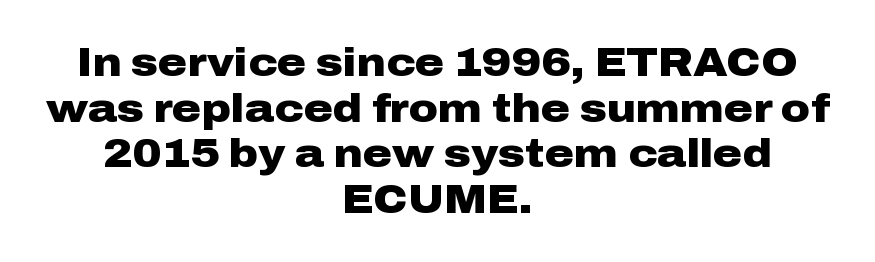
Q: Is the text bold? A: Yes.
Q: Is the text italic (slanted)? A: No, it is upright.
Q: Is the typeface a serif or a sans-serif typeface? A: Sans-serif.
Q: Is the text underlined? A: No.
Q: How is the paragraph aligned? A: Centered.
Q: Is the spacing between letters normal or unusually wide? A: Normal.
Q: Is the spacing between lines tight, normal or loose? A: Tight.
Q: Width (condensed, normal, or wide)? A: Wide.
Q: Stroke contrast? A: Low.
Q: x-height? A: Medium.
Q: Monospaced? A: No.
